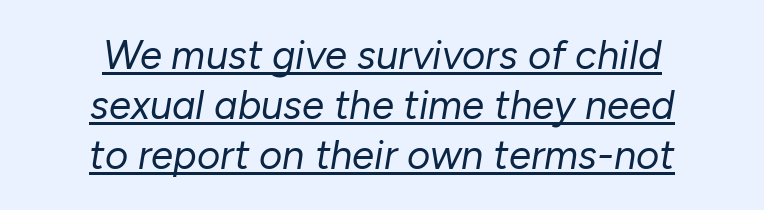
Weight: in the light-to-regular range. These lines are rendered in a variable-pitch font. The rendering positions every line midway between the sides. This sample keeps an unexceptional amount of space between lines.
